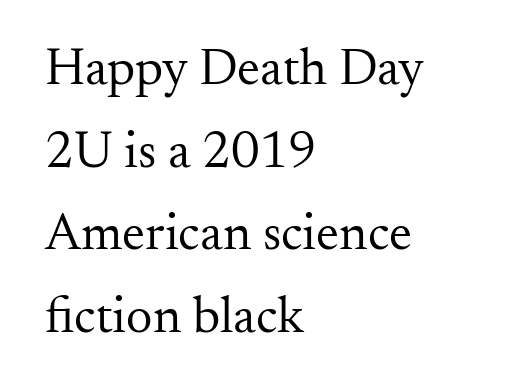
Q: Is the text bold? A: No.
Q: Is the text italic (slanted)? A: No, it is upright.
Q: Is the typeface a serif or a sans-serif typeface? A: Serif.
Q: Is the text underlined? A: No.
Q: How is the paragraph aligned? A: Left-aligned.
Q: Is the spacing between letters normal or unusually wide? A: Normal.
Q: Is the spacing between lines tight, normal or loose? A: Normal.
Q: Width (condensed, normal, or wide)? A: Normal.
Q: Stroke contrast? A: Medium.
Q: x-height? A: Small.
Q: Monospaced? A: No.
